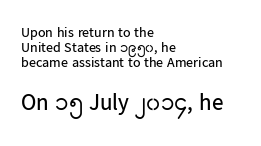
{"italic": "no", "bold": "no", "underline": "no", "align": "left", "line_spacing": "tight", "line_spacing_ratio": 1.06, "letter_spacing": "normal", "letter_spacing_em": 0.0, "larger_block": "second", "size_ratio": 1.64, "glyph_px": 23}
